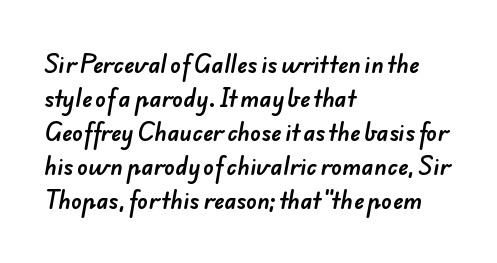
Q: Is the text underlined? A: No.
Q: How is the paragraph aligned? A: Left-aligned.
Q: Is the spacing between letters normal or unusually wide? A: Normal.
Q: Is the spacing between lines tight, normal or loose? A: Normal.
